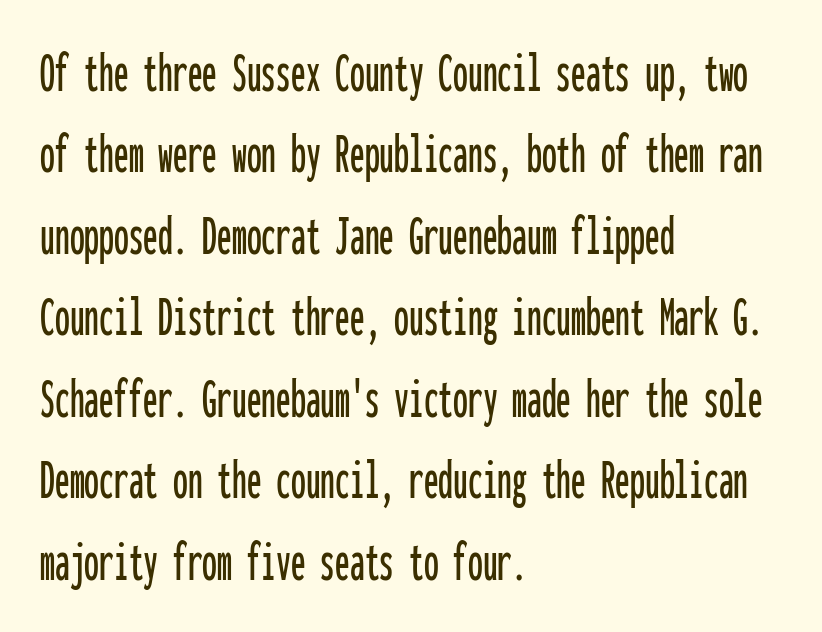
Is this a fixed-width face? Yes — each glyph sits in an identical cell. Casual observation: everything's shoved over to the left. Whoever set this chose a conventional vertical rhythm. A bare baseline throughout the passage. Does extra space separate the letters? No, they use regular spacing. Stroke terminals: plain, sans-serif.
